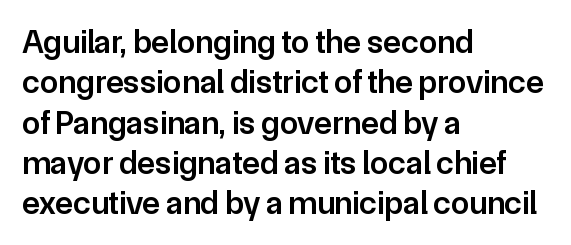
In CSS terms this would be text-align: left. Students, note that the glyphs here touch the page at normal intervals. Notice the strokes are somewhat thickened but not fully heavy: this is a semibold. I'd call this a sans setting — the letters go barefoot.
